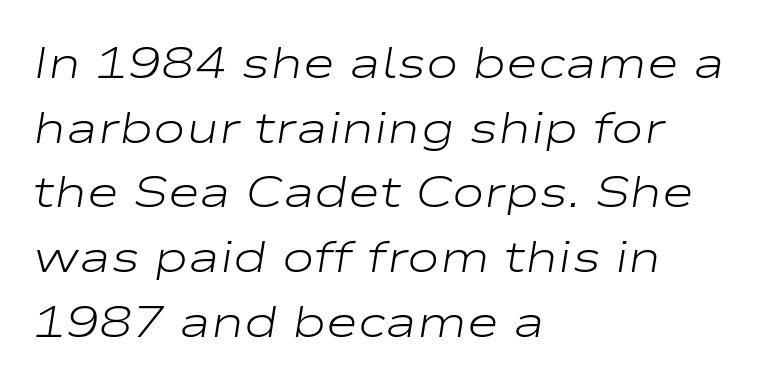
Q: Is the text bold? A: No.
Q: Is the text italic (slanted)? A: Yes, it leans right by about 9 degrees.
Q: Is the text underlined? A: No.
Q: How is the paragraph aligned? A: Left-aligned.
Q: Is the spacing between letters normal or unusually wide? A: Normal.
Q: Is the spacing between lines tight, normal or loose? A: Normal.
Q: Width (condensed, normal, or wide)? A: Wide.
Q: Stroke contrast? A: Low.
Q: x-height? A: Medium.
Q: Monospaced? A: No.
